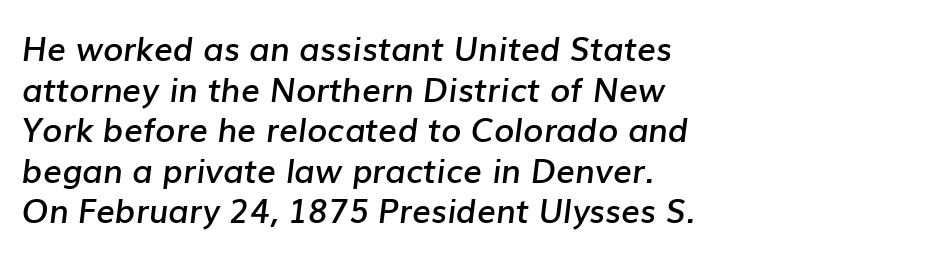
Note the varied advance widths — an 'i' is clearly narrower than an 'm'. The letters sit at their default tracking, neither squeezed nor spread. The strokes are fattened partway — semibold, not bold. Is the type slanted? Yes — the strokes lean at a clear angle. Compared with a centered layout, this one pins lines to the left instead.
